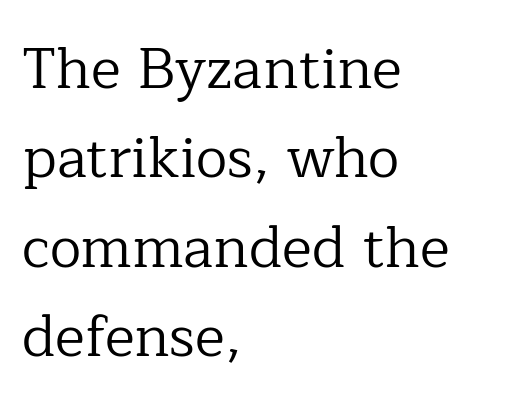
{"serif": "yes", "italic": "no", "bold": "no", "weight": "regular", "width": "normal", "stroke_contrast": "low", "x_height": "medium", "monospaced": "no", "underline": "no", "align": "left", "line_spacing": "normal", "line_spacing_ratio": 1.57, "letter_spacing": "normal", "letter_spacing_em": 0.0, "glyph_px": 57}
